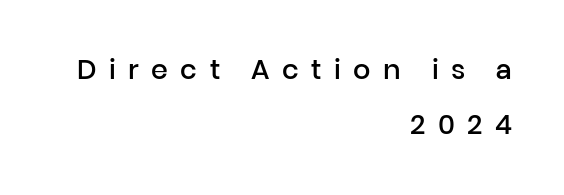
The image shows 27 px text type, upright; set right-aligned, loose line spacing (2.05x), unusually wide letter spacing (+0.46 em), not underlined.
